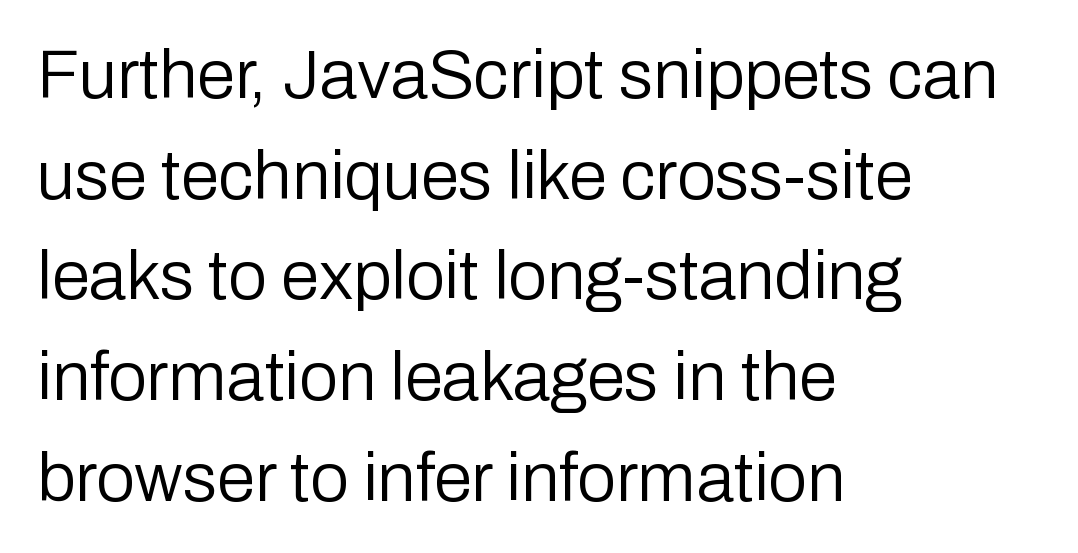
Q: Is the text bold? A: No.
Q: Is the text italic (slanted)? A: No, it is upright.
Q: Is the typeface a serif or a sans-serif typeface? A: Sans-serif.
Q: Is the text underlined? A: No.
Q: How is the paragraph aligned? A: Left-aligned.
Q: Is the spacing between letters normal or unusually wide? A: Normal.
Q: Is the spacing between lines tight, normal or loose? A: Normal.
Q: Width (condensed, normal, or wide)? A: Normal.
Q: Stroke contrast? A: Low.
Q: x-height? A: Medium.
Q: Monospaced? A: No.
